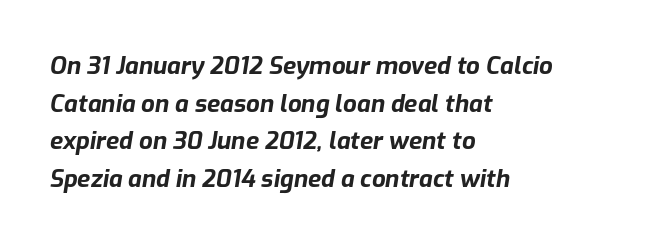
Line beginnings align vertically; line endings do not. Observe the ordinary spacing: letters are neighbours, not strangers. Quick note: interline space is typical. Slanted lettering throughout. Typesetter's note: full bold, strokes at maximum text heaviness. Quick note: underline off.
